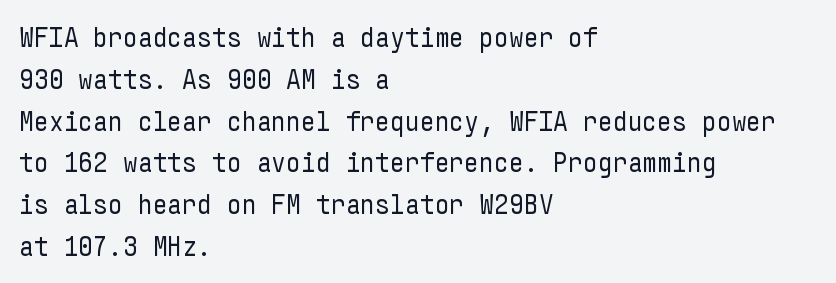
Just letters on the line, the space beneath them empty. Unbolded letterforms with no extra heft. To sum up the face: it is a sans, with no serifs. Vertical strokes here are truly vertical. The passage shown stacks its lines at a standard gap. Reading down the block, your eye returns to a fixed left position each line.
